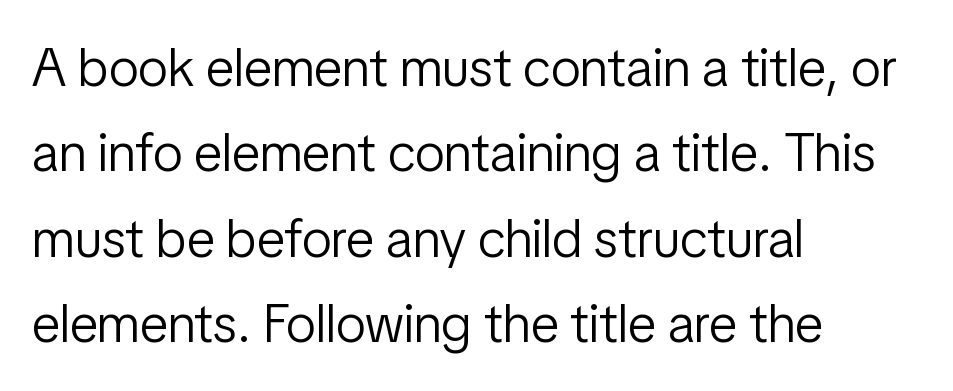
The image shows 54 px light, condensed sans-serif type, upright; set left-aligned, normal line spacing (1.58x), normal letter spacing, not underlined; low stroke contrast and a medium x-height.
